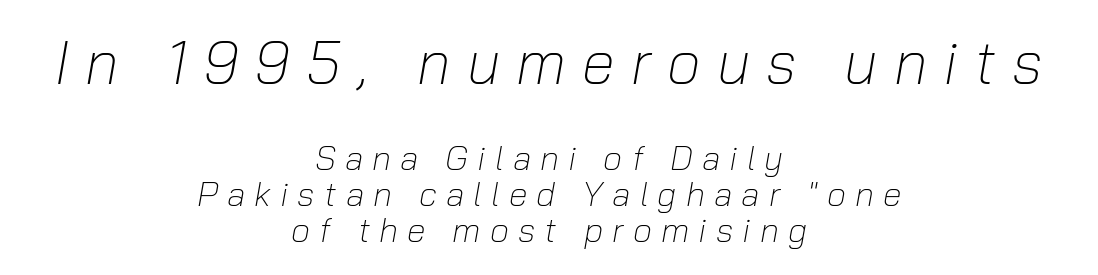
Q: Is the text bold? A: No.
Q: Is the text italic (slanted)? A: Yes, it leans right by about 10 degrees.
Q: Is the text underlined? A: No.
Q: How is the paragraph aligned? A: Centered.
Q: Is the spacing between letters normal or unusually wide? A: Unusually wide.
Q: Is the spacing between lines tight, normal or loose? A: Tight.
Q: Which block of text is set in a larger size, the first (top) or the second (bottom)? A: The first (top) one.
Q: Width (condensed, normal, or wide)? A: Normal.
Q: Stroke contrast? A: Low.
Q: x-height? A: Medium.
Q: Monospaced? A: No.
